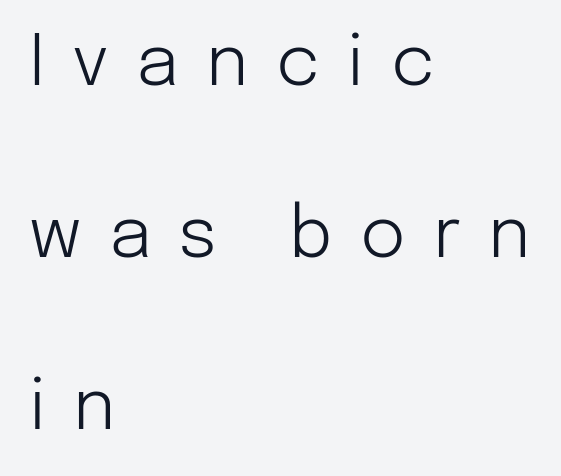
Q: Is the text bold? A: No.
Q: Is the text italic (slanted)? A: No, it is upright.
Q: Is the typeface a serif or a sans-serif typeface? A: Sans-serif.
Q: Is the text underlined? A: No.
Q: How is the paragraph aligned? A: Left-aligned.
Q: Is the spacing between letters normal or unusually wide? A: Unusually wide.
Q: Is the spacing between lines tight, normal or loose? A: Loose.
Q: Width (condensed, normal, or wide)? A: Normal.
Q: Stroke contrast? A: Low.
Q: x-height? A: Medium.
Q: Monospaced? A: No.
